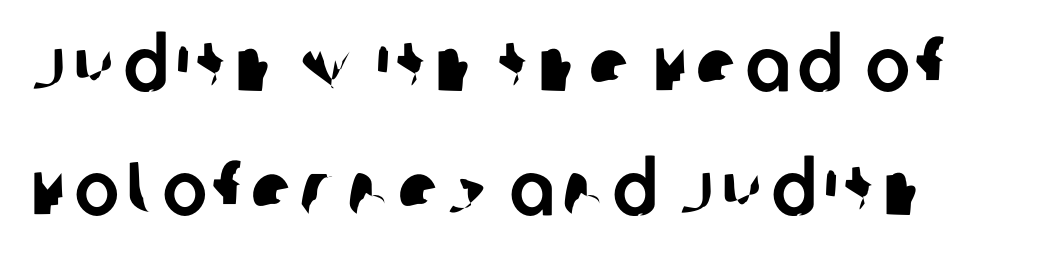
The image shows 75 px sans-serif type; set normal line spacing (1.66x), not underlined; low stroke contrast and a large x-height.
